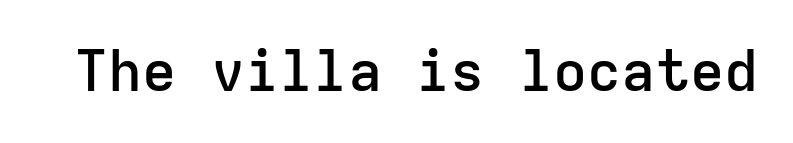
These lines are rendered in a fixed-pitch font. This rendering features lettering with no underline. Notice how the stems are strictly vertical — no italics here. No extra tracking has been applied to these lines. The characters display no serif detailing; their extremities are plain.
